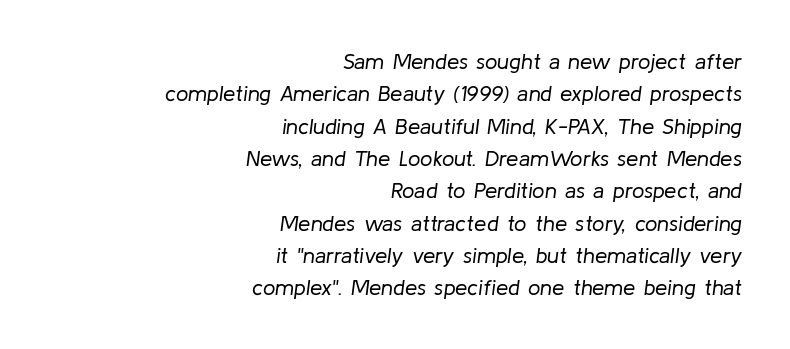
The image shows 22 px text type, italic (leaning right); set right-aligned, normal line spacing (1.47x), normal letter spacing, not underlined.
